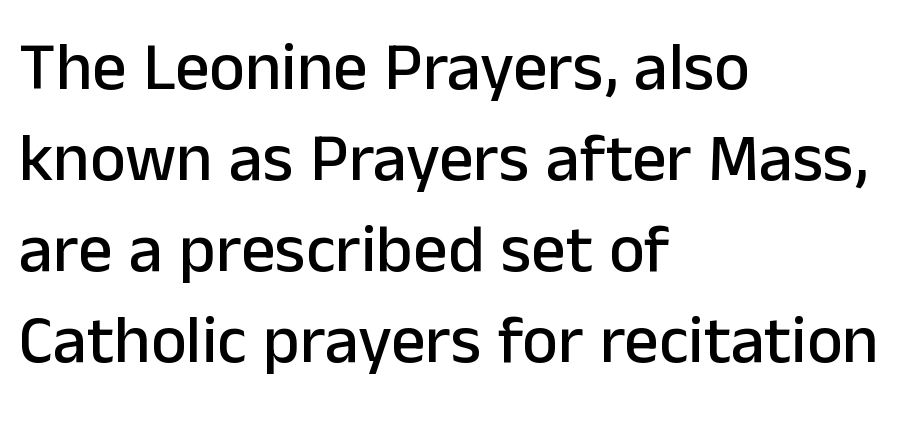
Q: Is the text italic (slanted)? A: No, it is upright.
Q: Is the typeface a serif or a sans-serif typeface? A: Sans-serif.
Q: Is the text underlined? A: No.
Q: How is the paragraph aligned? A: Left-aligned.
Q: Is the spacing between letters normal or unusually wide? A: Normal.
Q: Is the spacing between lines tight, normal or loose? A: Normal.
Q: Width (condensed, normal, or wide)? A: Normal.
Q: Stroke contrast? A: Low.
Q: x-height? A: Medium.
Q: Monospaced? A: No.
